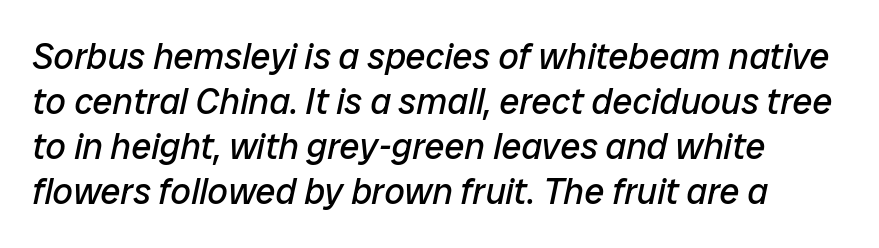
Italic: yes, the glyphs are oblique. Tracking here is standard; glyphs follow each other at the usual distance. Weight: regular or lighter. Check under the words: just untouched page. This block has exactly the height ordinary leading produces. Spacing verdict: proportional, widths tailored to each character.
